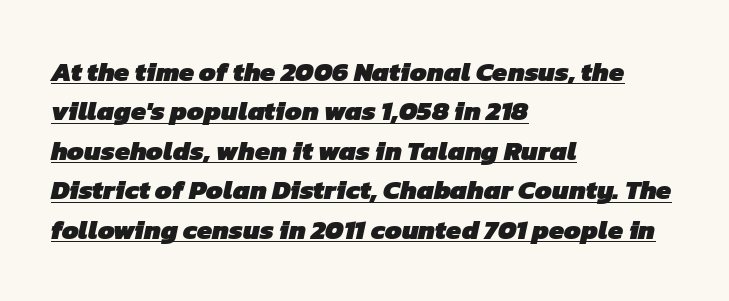
Q: Is the text bold? A: Yes.
Q: Is the text underlined? A: Yes.
Q: How is the paragraph aligned? A: Left-aligned.
Q: Is the spacing between letters normal or unusually wide? A: Normal.
Q: Is the spacing between lines tight, normal or loose? A: Normal.
